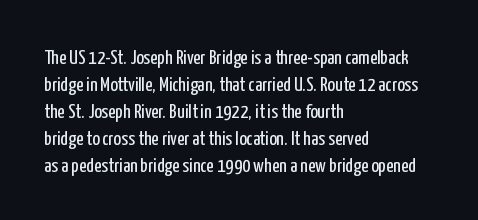
This sample uses an upright cut, with every glyph sitting square on the baseline. Reading down the column, the eye jumps a familiar distance to each next line. The horizontal fit of the characters is conventional and even. This is not heavy type; no bold has been used.
